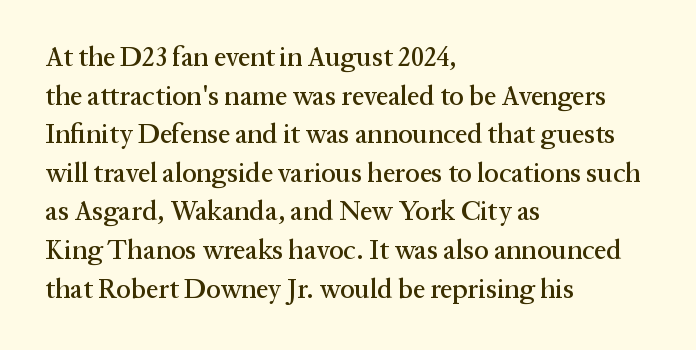
{"italic": "no", "underline": "no", "align": "left", "line_spacing": "normal", "line_spacing_ratio": 1.43, "letter_spacing": "normal", "letter_spacing_em": 0.0, "glyph_px": 27}
